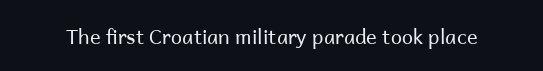
Q: Is the text bold? A: No.
Q: Is the text italic (slanted)? A: No, it is upright.
Q: Is the text underlined? A: No.
Q: Is the spacing between letters normal or unusually wide? A: Normal.
